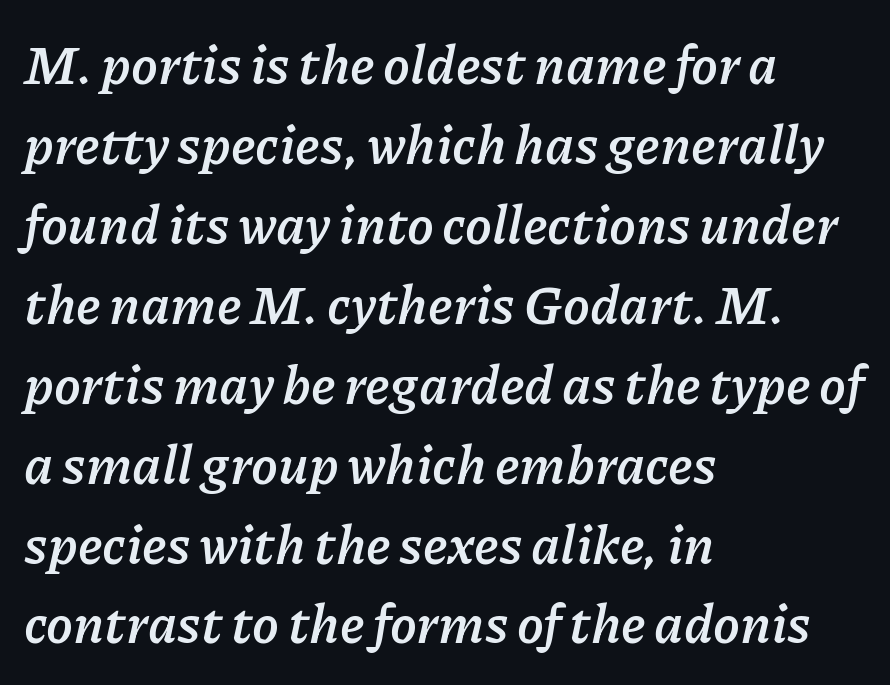
The setting favours the left margin, as ordinary paragraphs usually do. Short note: letters normally spaced. This sample has the flowing, uneven cadence of proportional lettering. In terms of posture, this sample is oblique. Its strokes are broad and dark, the hallmark of bold type. Leading: standard.
